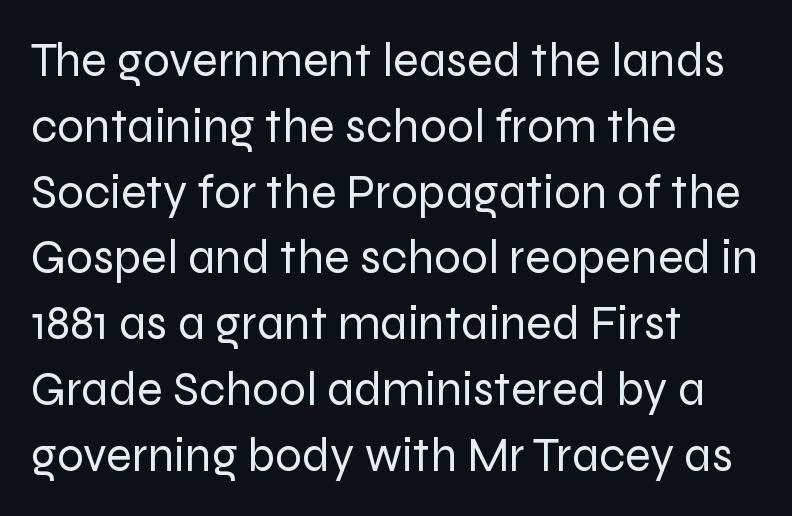
Only glyphs here, with clear space below each row. Proportional: the letters do not fall into vertical columns. Compared with a typical body face, this is equally light or lighter still. Casual observation: everything's shoved over to the left. Notice how the stems are strictly vertical — no italics here. Is this a sans? Yes — the strokes have no serifs.
